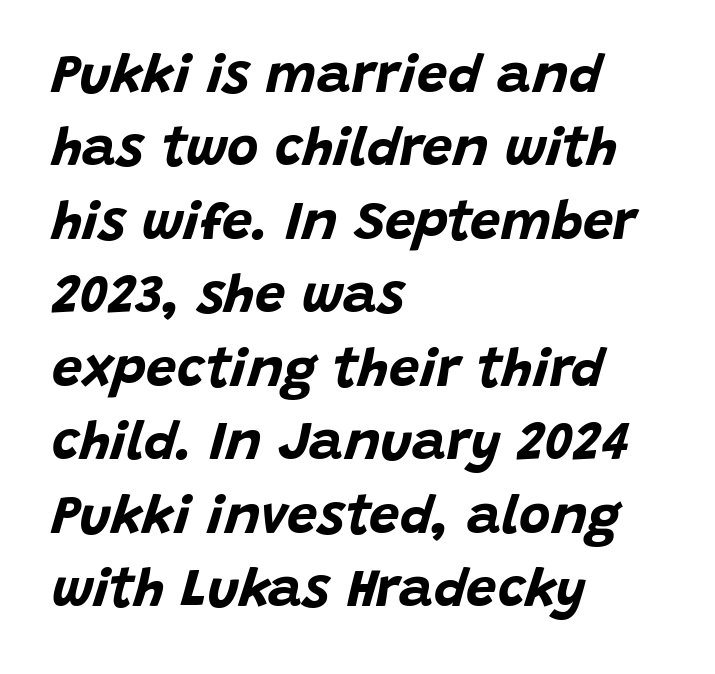
Q: Is the text bold? A: Yes.
Q: Is the text italic (slanted)? A: Yes, it leans right by about 15 degrees.
Q: Is the text underlined? A: No.
Q: How is the paragraph aligned? A: Left-aligned.
Q: Is the spacing between letters normal or unusually wide? A: Normal.
Q: Is the spacing between lines tight, normal or loose? A: Normal.
Q: Width (condensed, normal, or wide)? A: Normal.
Q: Stroke contrast? A: Low.
Q: x-height? A: Large.
Q: Monospaced? A: No.
